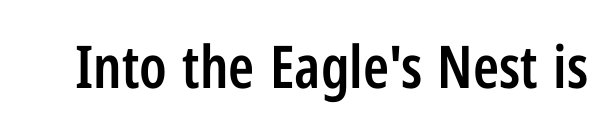
{"serif": "no", "italic": "no", "bold": "semi", "weight": "semibold", "width": "condensed", "stroke_contrast": "low", "x_height": "medium", "monospaced": "no", "underline": "no", "letter_spacing": "normal", "letter_spacing_em": 0.0, "glyph_px": 59}
